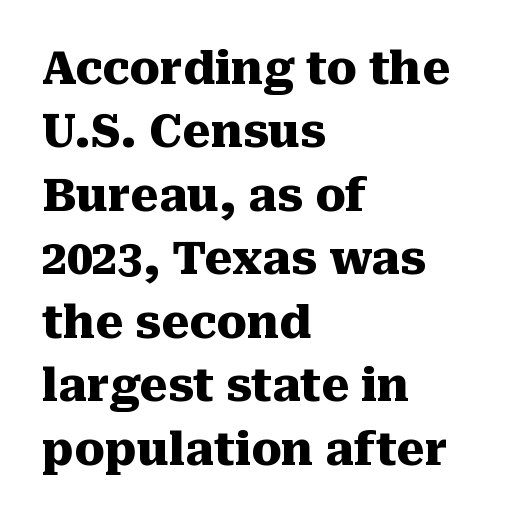
{"serif": "yes", "italic": "no", "bold": "yes", "weight": "heavy", "width": "normal", "stroke_contrast": "medium", "x_height": "medium", "monospaced": "no", "underline": "no", "align": "left", "line_spacing": "normal", "line_spacing_ratio": 1.41, "letter_spacing": "normal", "letter_spacing_em": 0.0, "glyph_px": 45}
